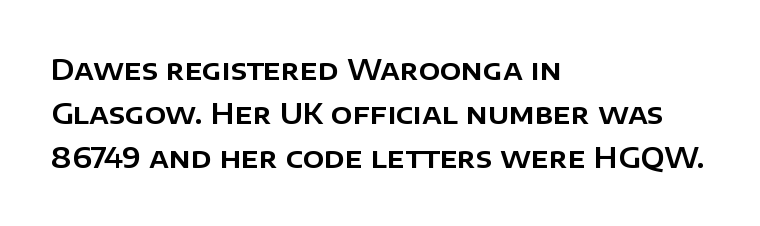
{"serif": "no", "italic": "no", "width": "normal", "stroke_contrast": "low", "x_height": "large", "monospaced": "no", "underline": "no", "align": "left", "line_spacing": "normal", "line_spacing_ratio": 1.57, "letter_spacing": "normal", "letter_spacing_em": 0.0, "glyph_px": 28}
